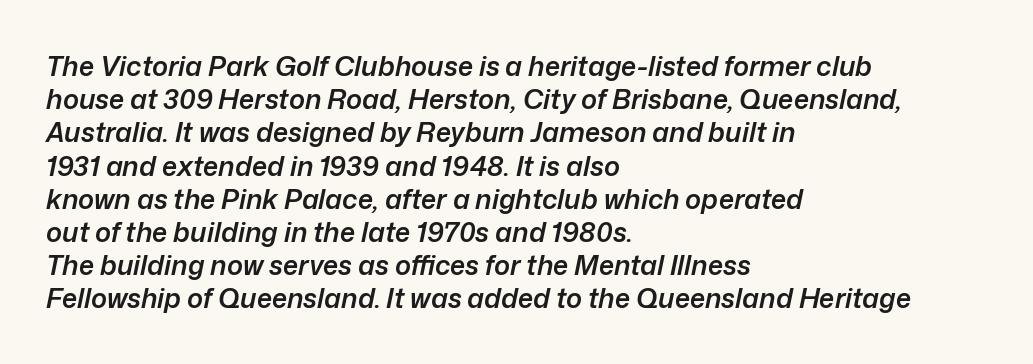
{"italic": "yes", "lean": "right", "slant_degrees": 12, "bold": "semi", "underline": "no", "align": "left", "line_spacing_ratio": 1.23, "letter_spacing": "normal", "letter_spacing_em": 0.0, "glyph_px": 27}
